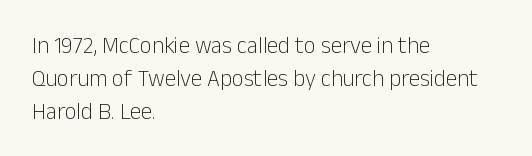
The image shows 23 px text type, upright; set left-aligned, normal line spacing (1.43x), normal letter spacing, not underlined.
